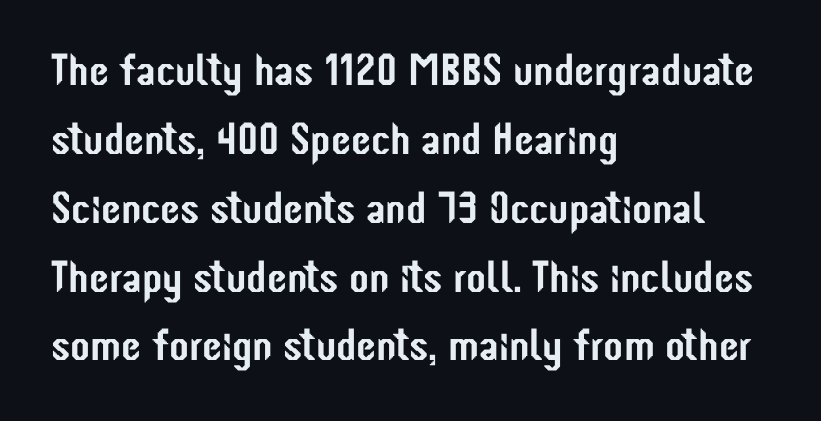
Q: Is the text italic (slanted)? A: No, it is upright.
Q: Is the typeface a serif or a sans-serif typeface? A: Sans-serif.
Q: Is the text underlined? A: No.
Q: How is the paragraph aligned? A: Left-aligned.
Q: Is the spacing between letters normal or unusually wide? A: Normal.
Q: Is the spacing between lines tight, normal or loose? A: Normal.
Q: Width (condensed, normal, or wide)? A: Condensed.
Q: Stroke contrast? A: Low.
Q: x-height? A: Medium.
Q: Monospaced? A: No.
